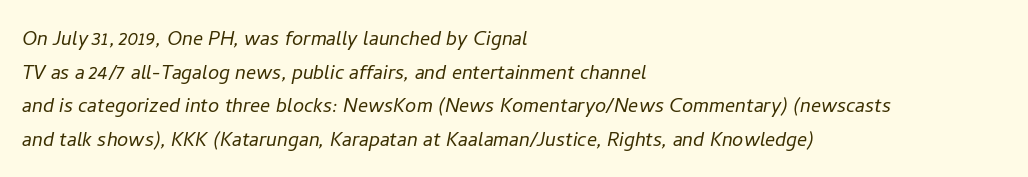
{"italic": "yes", "lean": "right", "slant_degrees": 11, "bold": "no", "underline": "no", "align": "left", "line_spacing": "normal", "line_spacing_ratio": 1.35, "letter_spacing": "normal", "letter_spacing_em": 0.0, "glyph_px": 25}
